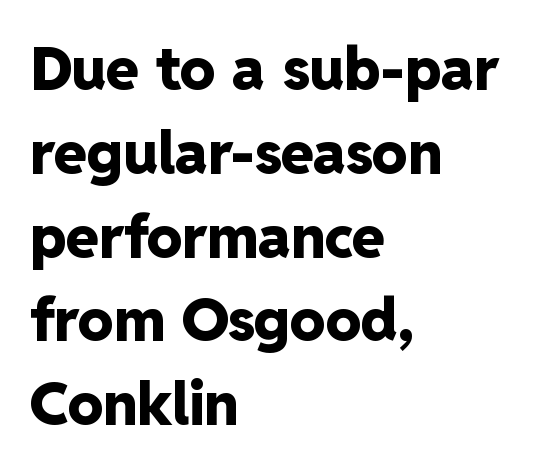
The image shows 59 px heavy sans-serif type, upright; set left-aligned, normal line spacing (1.42x), normal letter spacing, not underlined; low stroke contrast and a medium x-height.
